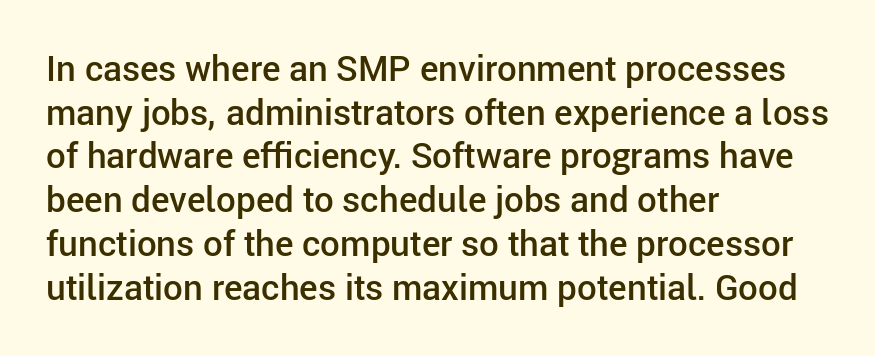
The image shows 35 px semibold sans-serif type, upright; set left-aligned, normal line spacing (1.25x), normal letter spacing, not underlined; low stroke contrast and a medium x-height.
